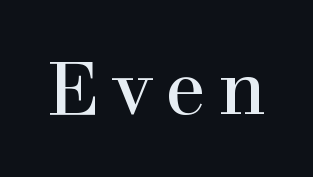
{"serif": "yes", "italic": "no", "bold": "no", "weight": "regular", "width": "normal", "stroke_contrast": "high", "x_height": "medium", "monospaced": "no", "underline": "no", "glyph_px": 74}
